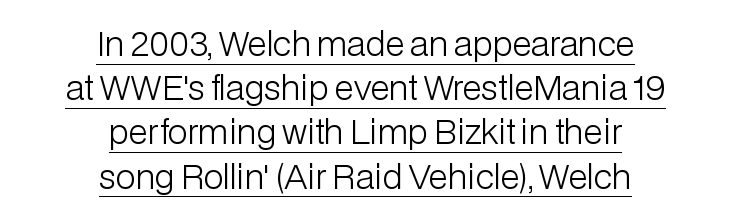
Q: Is the text bold? A: No.
Q: Is the text italic (slanted)? A: No, it is upright.
Q: Is the typeface a serif or a sans-serif typeface? A: Sans-serif.
Q: Is the text underlined? A: Yes.
Q: How is the paragraph aligned? A: Centered.
Q: Is the spacing between letters normal or unusually wide? A: Normal.
Q: Is the spacing between lines tight, normal or loose? A: Normal.
Q: Width (condensed, normal, or wide)? A: Normal.
Q: Stroke contrast? A: Low.
Q: x-height? A: Medium.
Q: Monospaced? A: No.
